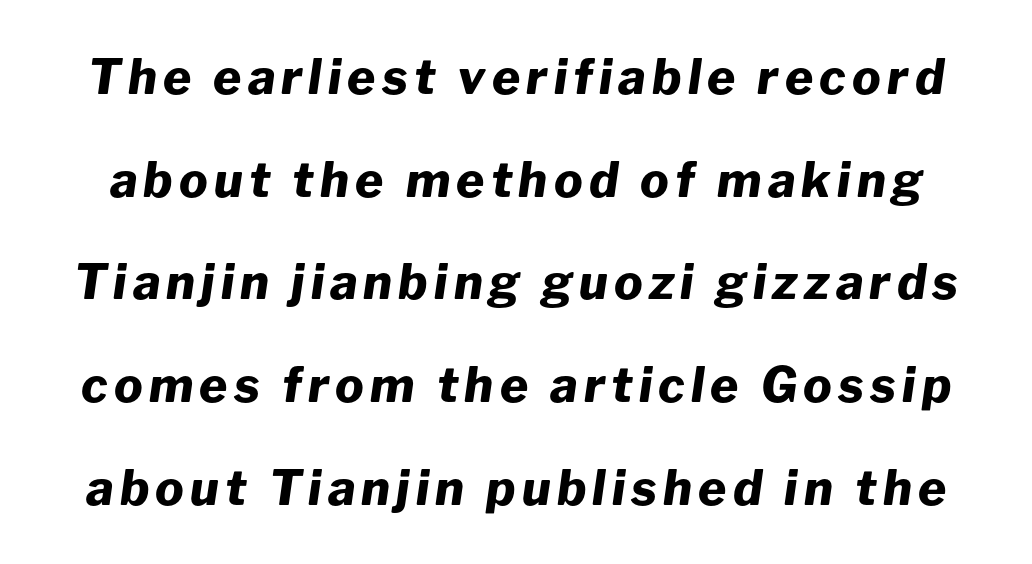
The image shows 48 px heavy type, italic (leaning right); set loose line spacing (2.14x), not underlined; low stroke contrast and a medium x-height.
